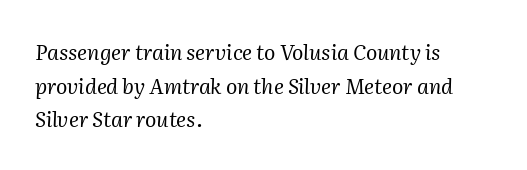
{"italic": "yes", "lean": "right", "slant_degrees": 2, "bold": "no", "underline": "no", "align": "left", "line_spacing": "normal", "line_spacing_ratio": 1.6, "letter_spacing": "normal", "letter_spacing_em": 0.0, "glyph_px": 21}
